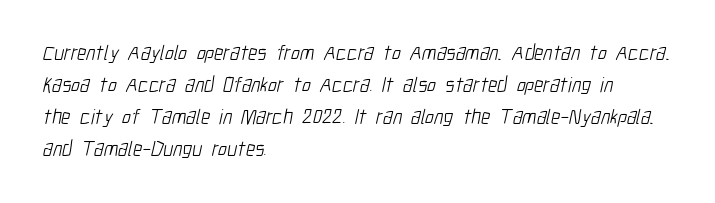
{"bold": "no", "underline": "no", "align": "left", "line_spacing": "normal", "line_spacing_ratio": 1.53, "letter_spacing": "normal", "letter_spacing_em": 0.0, "glyph_px": 21}
